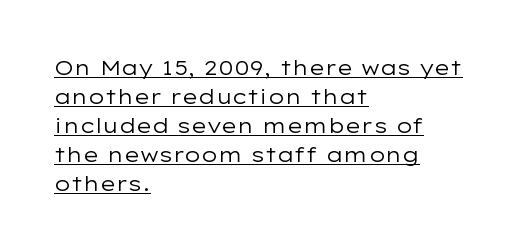
Is the block centered? No — it sits flush against the left margin. Descenders here cross a horizontal rule under the line. Caption: standard tracking, unaltered. Italic: no, the glyphs are upright roman.
